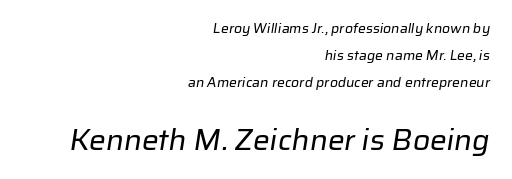
Varying glyph widths throughout — classic text-font behaviour. This is sans-serif lettering, the kind often seen on screens and signage. A student would notice the bottom passage is typeset larger than what precedes it. The letters sit at their default tracking, neither squeezed nor spread.
